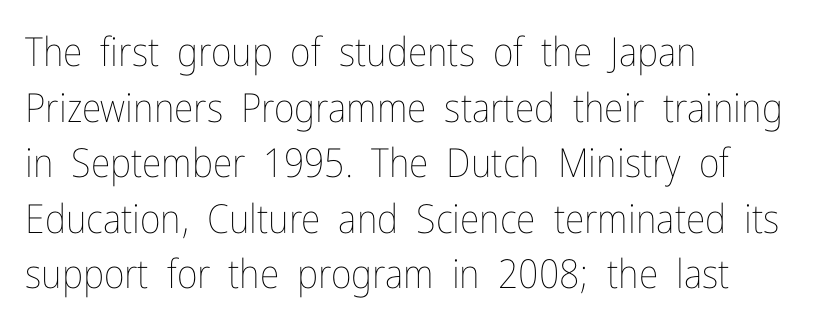
Q: Is the text bold? A: No.
Q: Is the text italic (slanted)? A: No, it is upright.
Q: Is the text underlined? A: No.
Q: How is the paragraph aligned? A: Left-aligned.
Q: Is the spacing between letters normal or unusually wide? A: Normal.
Q: Is the spacing between lines tight, normal or loose? A: Normal.
Q: Width (condensed, normal, or wide)? A: Condensed.
Q: Stroke contrast? A: Low.
Q: x-height? A: Medium.
Q: Monospaced? A: No.
